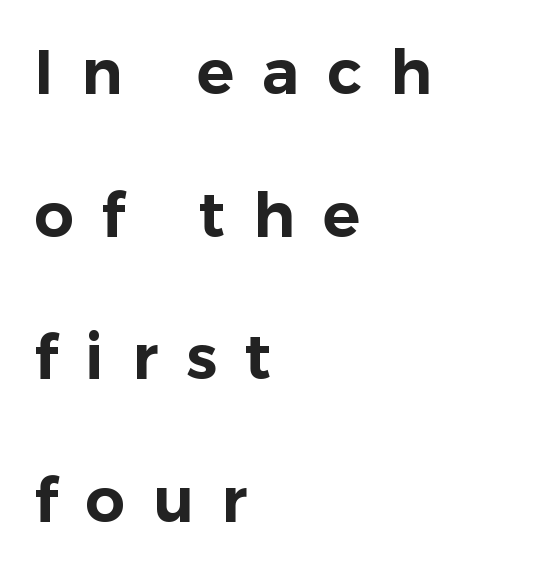
The lines in this sample share a left origin and differ only in where they stop. A roman cut, with each character standing at attention. The specimen omits any rule beneath the text block's lines. The rendering uses a large line-height, opening up the rows.
